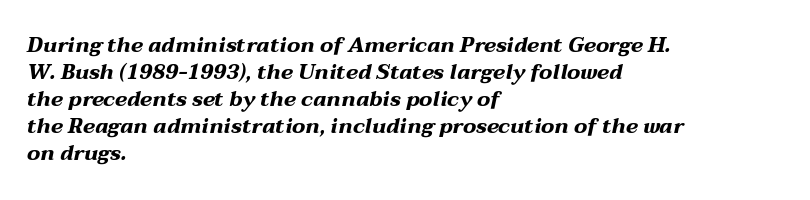
{"italic": "yes", "lean": "right", "slant_degrees": 12, "bold": "yes", "underline": "no", "align": "left", "line_spacing": "normal", "line_spacing_ratio": 1.29, "letter_spacing": "normal", "letter_spacing_em": 0.0, "glyph_px": 21}
